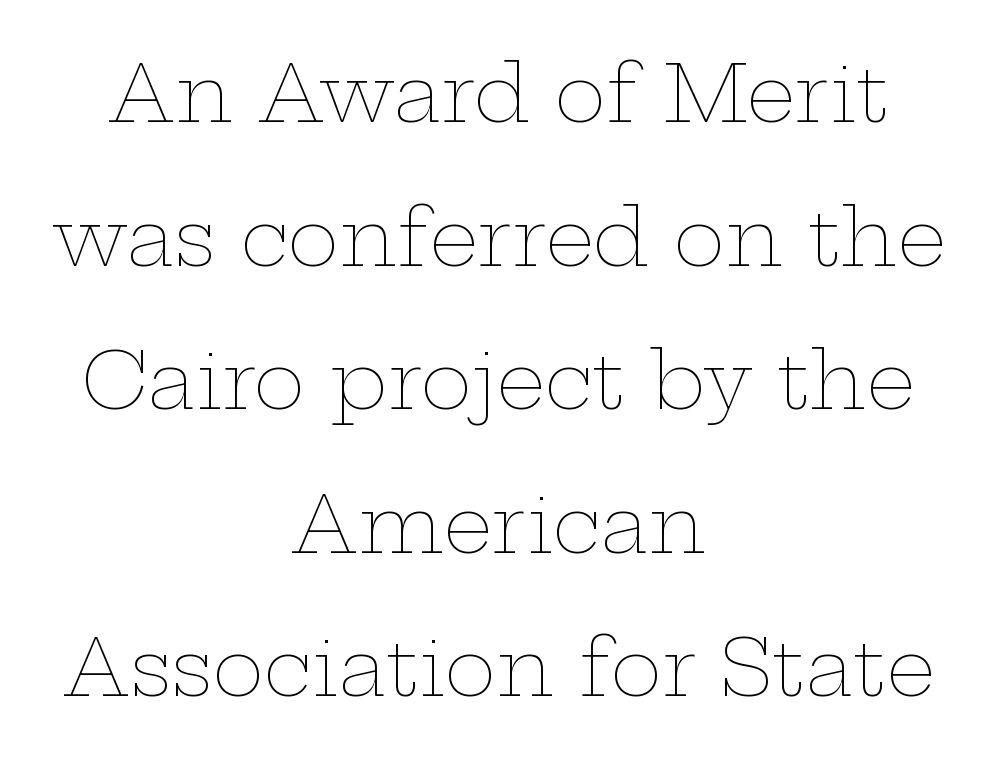
The image shows 78 px thin, wide type, upright; set centered, line spacing 1.84x, normal letter spacing, not underlined; low stroke contrast and a medium x-height.
